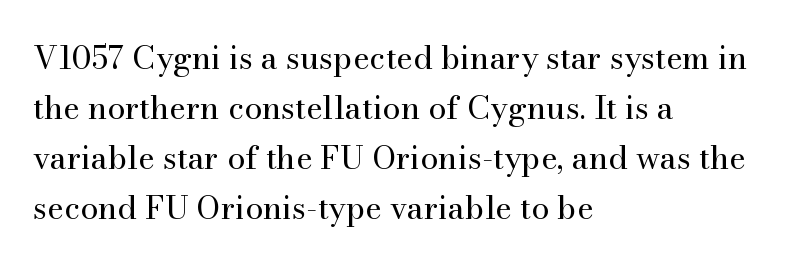
Each letter keeps its own natural width here, so spacing adapts to shape. The text block is weighted toward the left margin, trailing off unevenly rightward. You could call the tracking neutral — neither tight nor loose. Anything drawn beneath the words? Only blank space.
